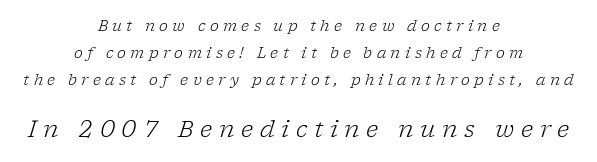
The image shows 23 px text type, italic (leaning right); set centered, line spacing 1.81x, unusually wide letter spacing (+0.29 em), not underlined; the second (bottom) block is 1.53x larger.
